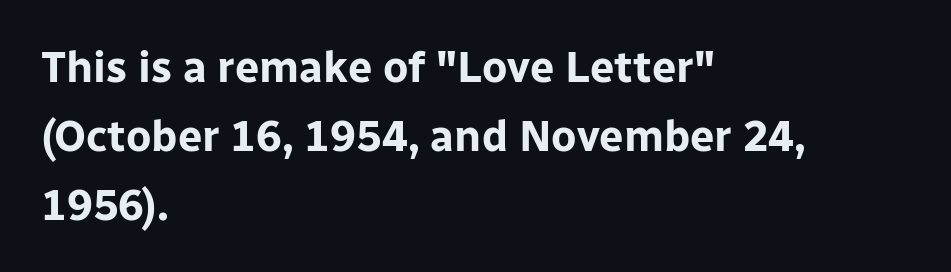
Students, this is bold: see how much ink each stroke carries. In terms of letterform style, serifs are entirely absent. The glyphs are unaccompanied by any horizontal stroke below them. When letters stand straight like this, we call the style roman or upright.
